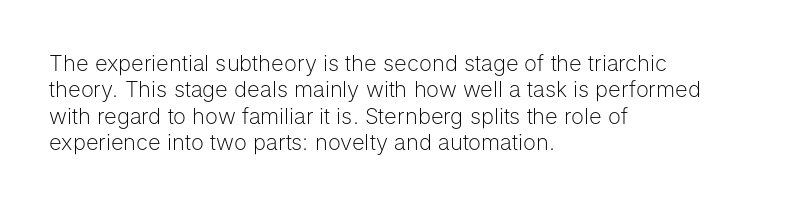
This sample uses an upright cut, with every glyph sitting square on the baseline. Underlining? Definitely not there. Heaviness? Minimal to ordinary, like unemphasized prose. Short note: letters normally spaced. Where is the straight margin? On the left.
